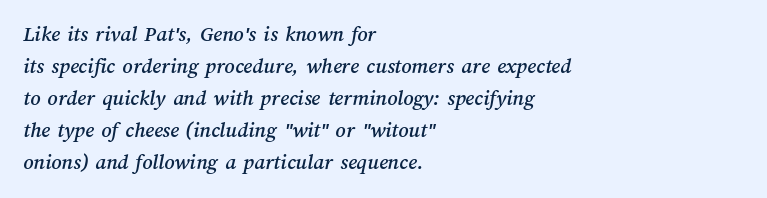
The image shows 22 px text type; set left-aligned, normal line spacing (1.46x), normal letter spacing, not underlined.
